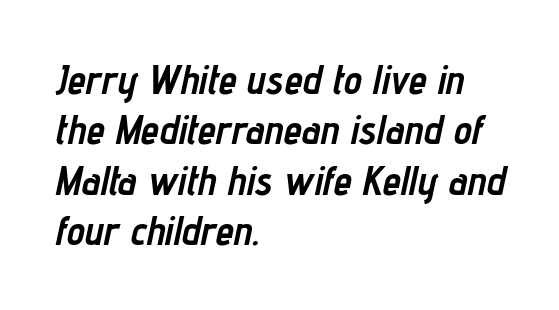
Varying glyph widths throughout — classic text-font behaviour. I'd describe the lettering as bold — thick and assertive. You could call the tracking neutral — neither tight nor loose. All the whitespace from short lines collects on the right. The passage shown is not underscored anywhere.
